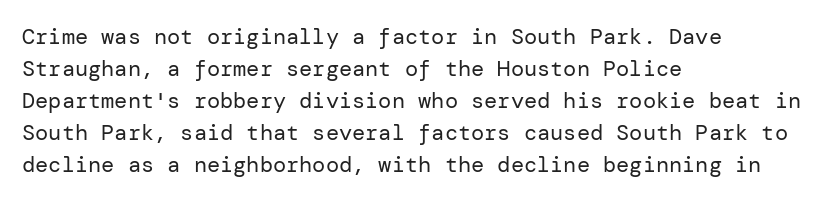
{"italic": "no", "bold": "no", "underline": "no", "align": "left", "line_spacing": "normal", "line_spacing_ratio": 1.45, "letter_spacing": "normal", "letter_spacing_em": 0.0, "glyph_px": 22}
